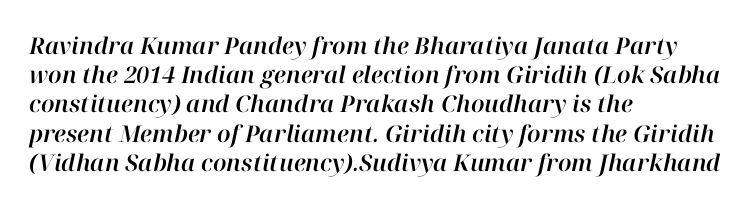
Visually the block forms a straight wall on the left and a jagged coastline on the right. Spacing between characters is what you'd get straight out of the box. There's an unmistakable incline to the writing here. Has an underline been added? It has not.
